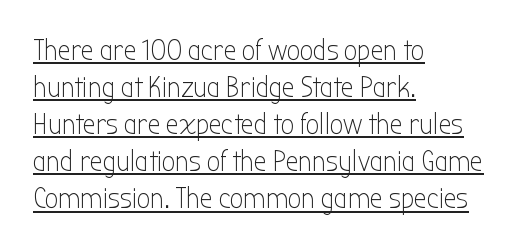
{"serif": "no", "italic": "no", "bold": "no", "weight": "light", "width": "condensed", "stroke_contrast": "low", "x_height": "medium", "monospaced": "no", "underline": "yes", "align": "left", "line_spacing": "normal", "line_spacing_ratio": 1.28, "letter_spacing": "normal", "letter_spacing_em": 0.0, "glyph_px": 29}
